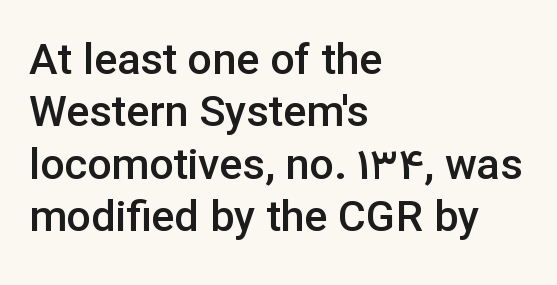
The image shows 43 px semibold sans-serif type, upright; set left-aligned, line spacing 1.22x, normal letter spacing, not underlined; low stroke contrast and a medium x-height.
